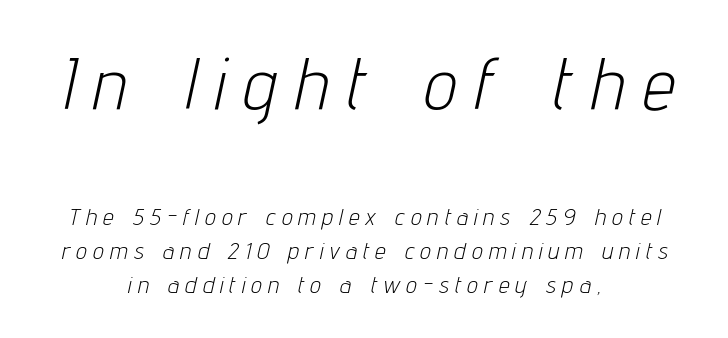
Q: Is the text bold? A: No.
Q: Is the text italic (slanted)? A: Yes, it leans right by about 12 degrees.
Q: Is the text underlined? A: No.
Q: How is the paragraph aligned? A: Centered.
Q: Is the spacing between letters normal or unusually wide? A: Unusually wide.
Q: Is the spacing between lines tight, normal or loose? A: Normal.
Q: Which block of text is set in a larger size, the first (top) or the second (bottom)? A: The first (top) one.
Q: Width (condensed, normal, or wide)? A: Condensed.
Q: Stroke contrast? A: Low.
Q: x-height? A: Medium.
Q: Monospaced? A: No.
